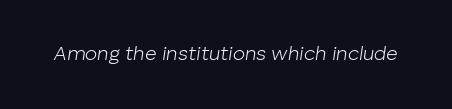
The image shows 20 px text type, italic (leaning right); set normal letter spacing, not underlined.
